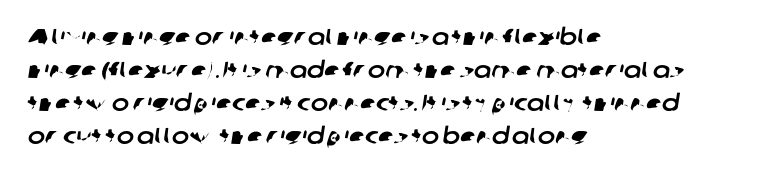
Q: Is the text underlined? A: No.
Q: How is the paragraph aligned? A: Left-aligned.
Q: Is the spacing between letters normal or unusually wide? A: Normal.
Q: Is the spacing between lines tight, normal or loose? A: Normal.
